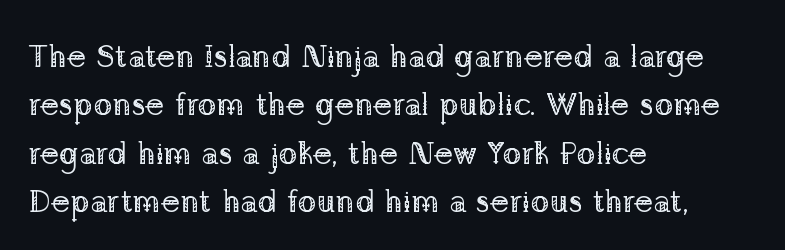
These lines are set flush left with a ragged right edge. How would I describe the line gaps? Plain and ordinary. Compared with a typical body face, this is equally light or lighter still. If you drew a line through each stem, it would be perfectly vertical. Look at the tracking — it's just the regular setting, nothing added. Decoration check: the copy has no underline.
